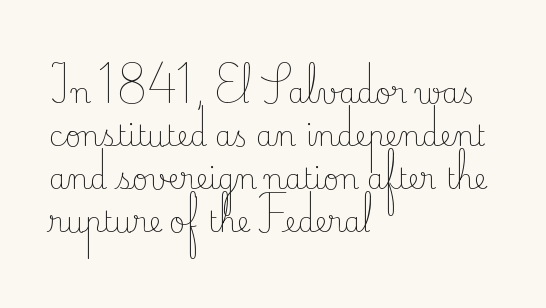
Q: Is the text bold? A: No.
Q: Is the text italic (slanted)? A: No, it is upright.
Q: Is the typeface a serif or a sans-serif typeface? A: Serif.
Q: Is the text underlined? A: No.
Q: How is the paragraph aligned? A: Left-aligned.
Q: Is the spacing between letters normal or unusually wide? A: Normal.
Q: Is the spacing between lines tight, normal or loose? A: Normal.
Q: Width (condensed, normal, or wide)? A: Normal.
Q: Stroke contrast? A: Low.
Q: x-height? A: Small.
Q: Monospaced? A: No.
